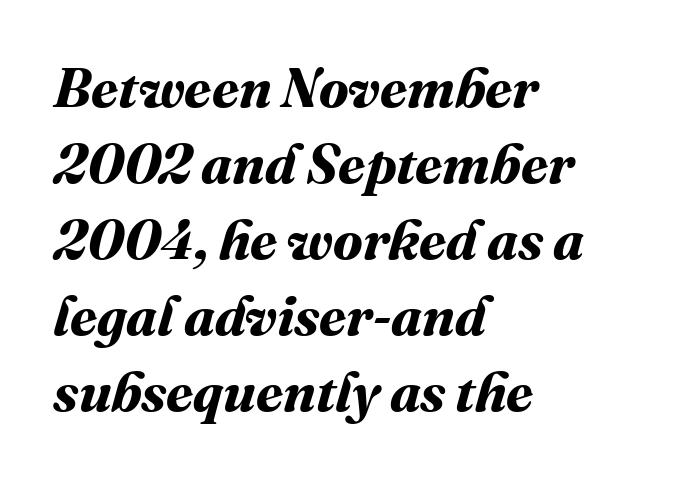
The face used here has the dense, thick strokes of a bold. Is this a fixed-width face? No — the glyphs have proportional, varying widths. Teacher's note: observe the even left margin — that is flush-left alignment. Just letters on the line, the space beneath them empty. Compared with typical body copy, the letter spacing here is the same. One glance says typical: line gaps are just what's usual.
